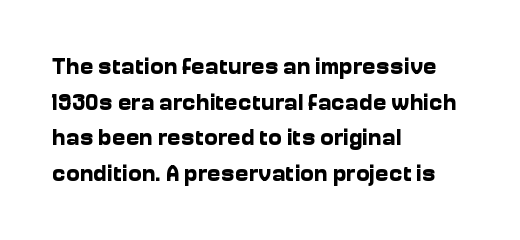
The image shows 23 px bold type, upright; set left-aligned, normal line spacing (1.55x), normal letter spacing, not underlined.
